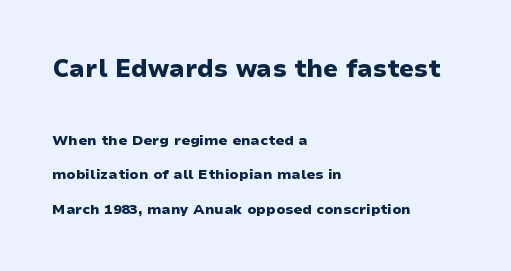
Is the letter spacing exaggerated? No — it looks like the ordinary default. Alignment: flush left. Bigger letters appear in the top chunk; the bottom chunk is reduced. Students, observe: this is what heavily led, spacious text looks like. Every letter is thick-stroked: bold, no question.
